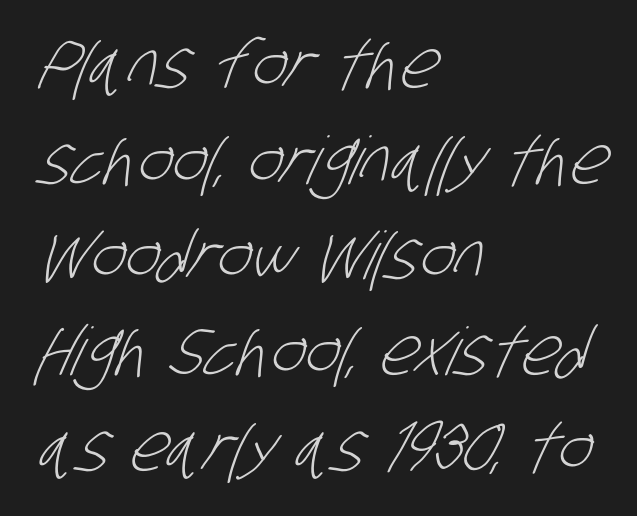
{"serif": "no", "bold": "no", "weight": "light", "width": "condensed", "stroke_contrast": "low", "x_height": "large", "monospaced": "no", "underline": "no", "align": "left", "line_spacing": "normal", "line_spacing_ratio": 1.45, "letter_spacing": "normal", "letter_spacing_em": 0.0, "glyph_px": 66}
